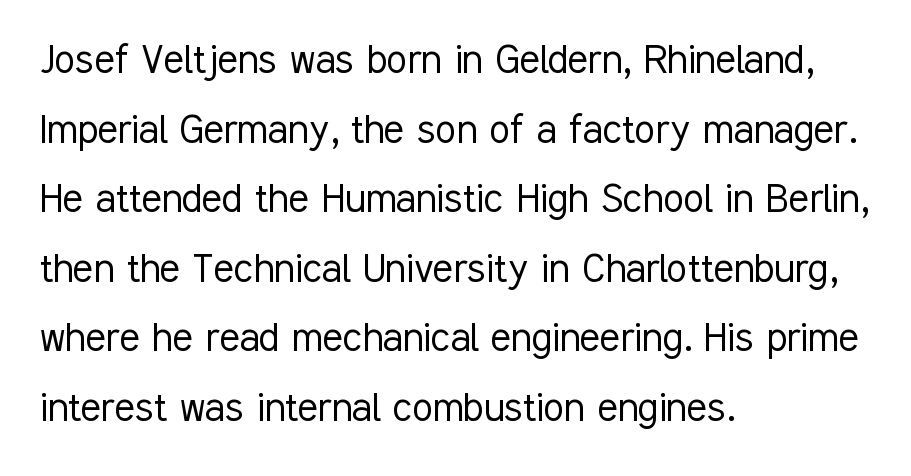
Q: Is the text bold? A: No.
Q: Is the text italic (slanted)? A: No, it is upright.
Q: Is the typeface a serif or a sans-serif typeface? A: Sans-serif.
Q: Is the text underlined? A: No.
Q: How is the paragraph aligned? A: Left-aligned.
Q: Is the spacing between letters normal or unusually wide? A: Normal.
Q: Is the spacing between lines tight, normal or loose? A: Normal.
Q: Width (condensed, normal, or wide)? A: Condensed.
Q: Stroke contrast? A: Low.
Q: x-height? A: Medium.
Q: Monospaced? A: No.
